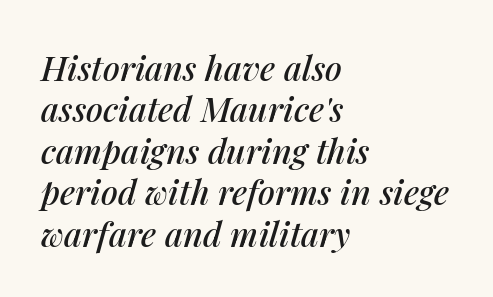
The image shows 34 px text type, italic (leaning right); set left-aligned, line spacing 1.22x, normal letter spacing, not underlined; medium stroke contrast and a medium x-height.
